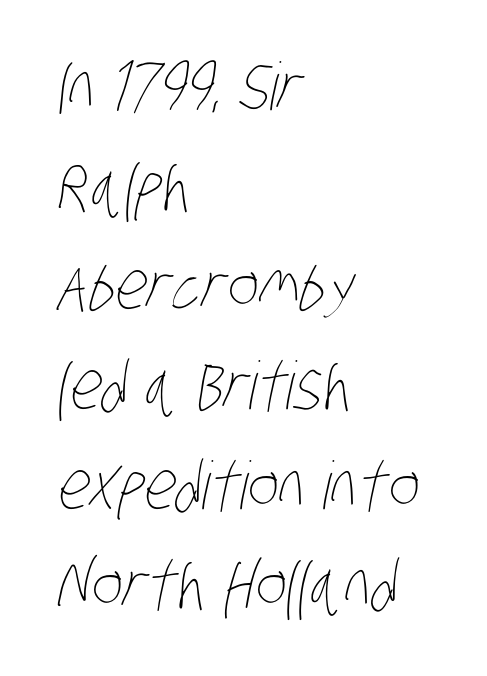
Q: Is the text bold? A: No.
Q: Is the text underlined? A: No.
Q: How is the paragraph aligned? A: Left-aligned.
Q: Is the spacing between letters normal or unusually wide? A: Normal.
Q: Is the spacing between lines tight, normal or loose? A: Normal.
Q: Width (condensed, normal, or wide)? A: Condensed.
Q: Stroke contrast? A: Low.
Q: x-height? A: Large.
Q: Monospaced? A: No.
